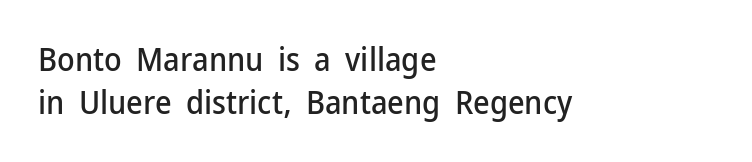
{"serif": "no", "italic": "no", "width": "normal", "stroke_contrast": "low", "x_height": "medium", "monospaced": "no", "underline": "no", "align": "left", "line_spacing": "normal", "line_spacing_ratio": 1.34, "letter_spacing": "normal", "letter_spacing_em": 0.0, "glyph_px": 32}
